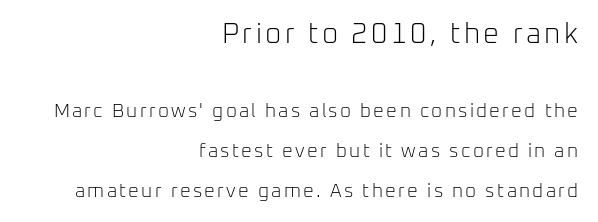
{"serif": "no", "italic": "no", "bold": "no", "weight": "light", "width": "normal", "stroke_contrast": "low", "x_height": "medium", "monospaced": "no", "underline": "no", "align": "right", "line_spacing": "loose", "line_spacing_ratio": 2.1, "larger_block": "first", "size_ratio": 1.47, "glyph_px": 28}
